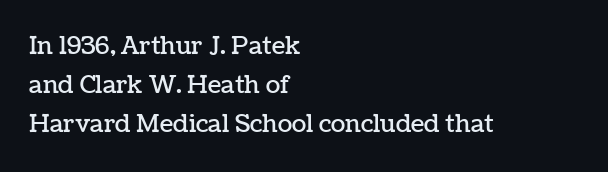
Each word holds together tightly as a unit, with standard inter-letter gaps. Designer's note — italics off, roman on. Horizontally, the lines are justified to the leading edge only. Lines of text with bare space underneath. The line-height multiplier appears to be the usual default.
